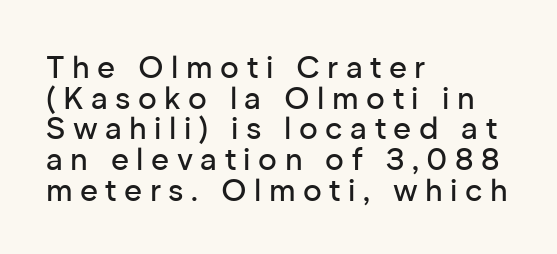
The image shows 31 px sans-serif type, upright; set left-aligned, tight line spacing (0.99x), unusually wide letter spacing (+0.24 em), not underlined; low stroke contrast and a medium x-height.
